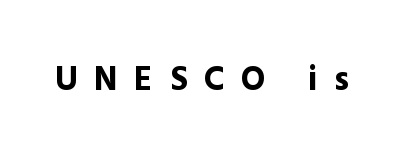
Q: Is the text bold? A: Yes.
Q: Is the text italic (slanted)? A: No, it is upright.
Q: Is the typeface a serif or a sans-serif typeface? A: Sans-serif.
Q: Is the text underlined? A: No.
Q: Is the spacing between letters normal or unusually wide? A: Unusually wide.
Q: Width (condensed, normal, or wide)? A: Normal.
Q: x-height? A: Medium.
Q: Monospaced? A: No.
